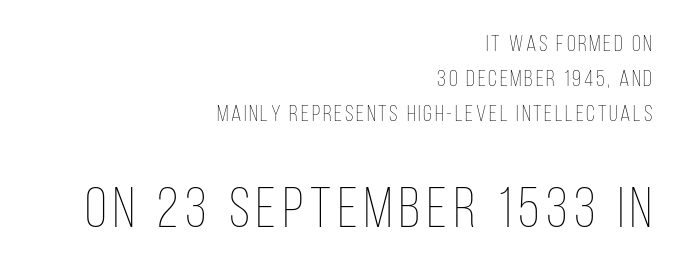
The image shows 57 px thin, condensed type, upright; set right-aligned, normal line spacing (1.53x), not underlined; the second (bottom) block is 2.48x larger; low stroke contrast and a large x-height.
